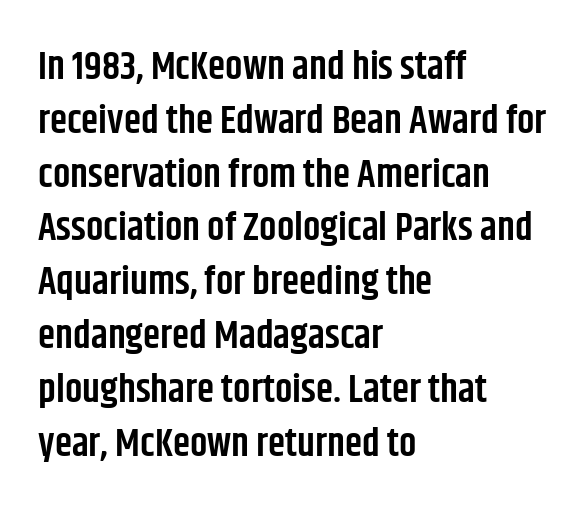
Q: Is the text bold? A: Semi-bold.
Q: Is the text italic (slanted)? A: No, it is upright.
Q: Is the typeface a serif or a sans-serif typeface? A: Sans-serif.
Q: Is the text underlined? A: No.
Q: How is the paragraph aligned? A: Left-aligned.
Q: Is the spacing between letters normal or unusually wide? A: Normal.
Q: Is the spacing between lines tight, normal or loose? A: Normal.
Q: Width (condensed, normal, or wide)? A: Condensed.
Q: Stroke contrast? A: Low.
Q: x-height? A: Large.
Q: Monospaced? A: No.
